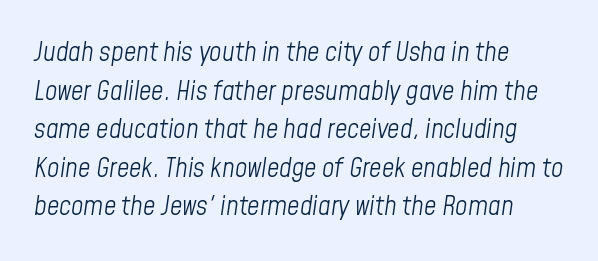
The image shows 27 px text type, italic (leaning right); set left-aligned, normal line spacing (1.43x), normal letter spacing, not underlined.
